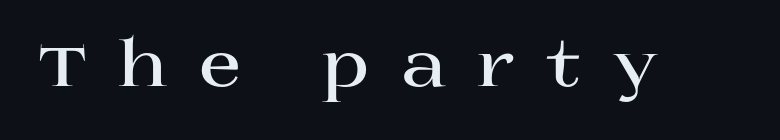
Q: Is the text bold? A: Yes.
Q: Is the text italic (slanted)? A: No, it is upright.
Q: Is the typeface a serif or a sans-serif typeface? A: Serif.
Q: Is the text underlined? A: No.
Q: Is the spacing between letters normal or unusually wide? A: Unusually wide.
Q: Width (condensed, normal, or wide)? A: Wide.
Q: Stroke contrast? A: High.
Q: x-height? A: Large.
Q: Monospaced? A: No.
